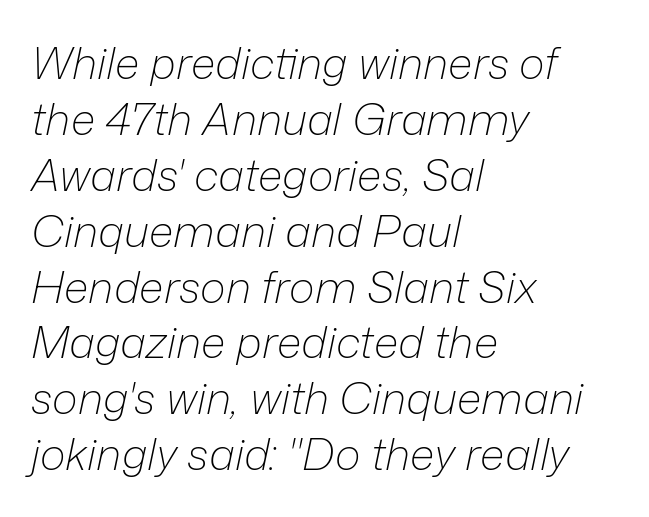
Q: Is the text bold? A: No.
Q: Is the text italic (slanted)? A: Yes, it leans right by about 12 degrees.
Q: Is the text underlined? A: No.
Q: How is the paragraph aligned? A: Left-aligned.
Q: Is the spacing between letters normal or unusually wide? A: Normal.
Q: Is the spacing between lines tight, normal or loose? A: Normal.
Q: Width (condensed, normal, or wide)? A: Normal.
Q: Stroke contrast? A: Low.
Q: x-height? A: Medium.
Q: Monospaced? A: No.
